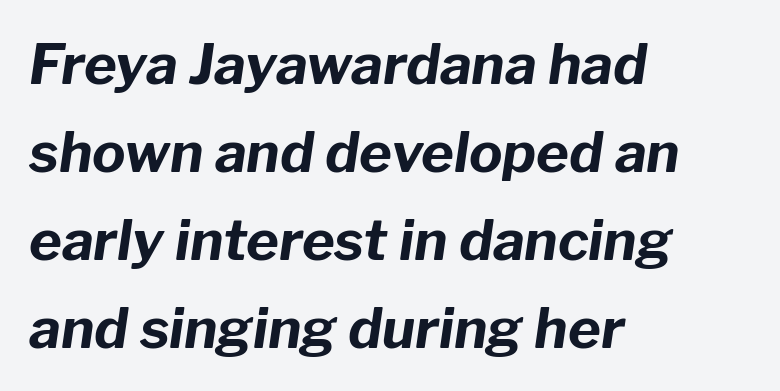
Evenly set lines give the paragraph a standard silhouette. Slanted lettering throughout. What stands out about the letter spacing? Nothing — it is the standard amount. Typographic density is high because the face is bold. Quick note: underline off. Typeset ragged right — the left edge is the straight one.
